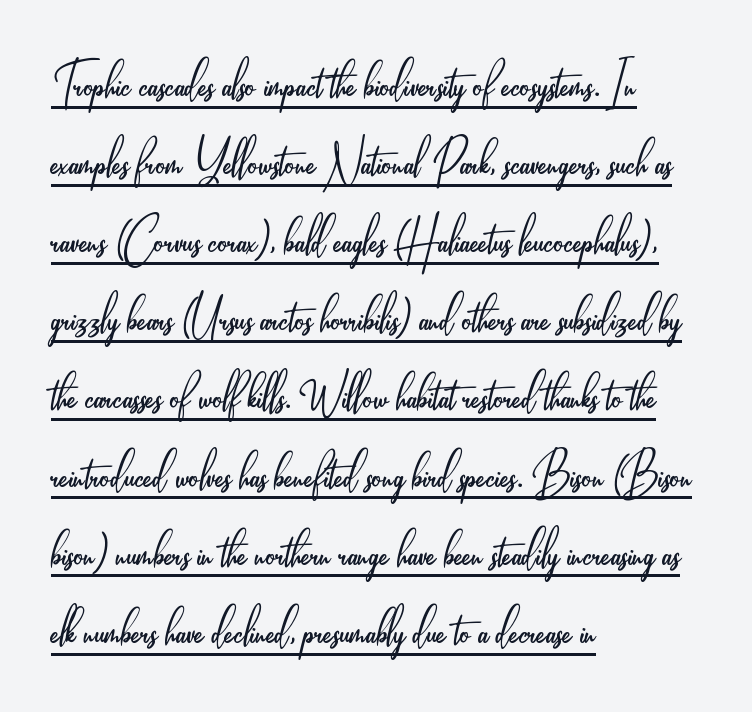
The glyphs are accompanied by a horizontal stroke just below them. Whoever set this chose a conventional vertical rhythm. What stands out about the letter spacing? Nothing — it is the standard amount. Type style note: lacks serifs.
